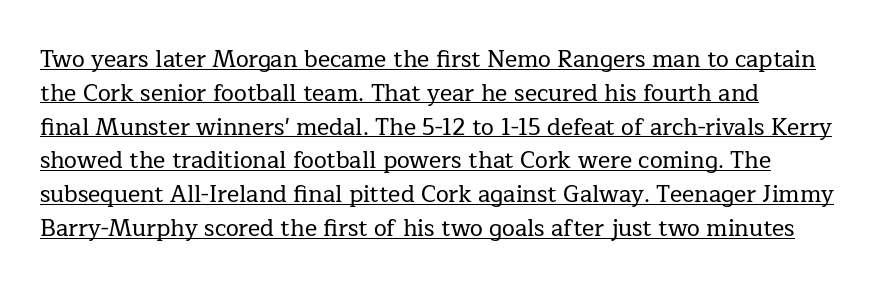
{"italic": "no", "underline": "yes", "align": "left", "line_spacing": "normal", "line_spacing_ratio": 1.47, "letter_spacing": "normal", "letter_spacing_em": 0.0, "glyph_px": 23}
